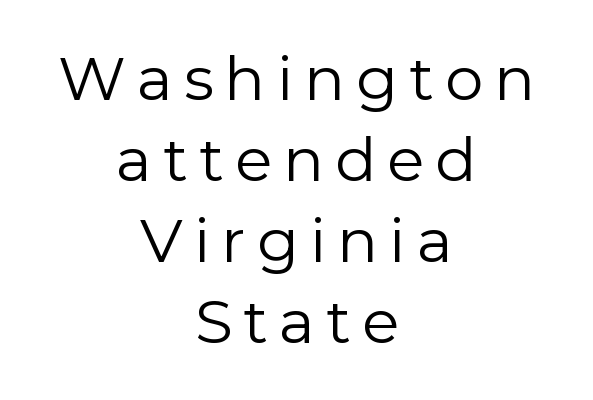
A light-to-regular cut is what we see here. Varying glyph widths throughout — classic text-font behaviour. Tall strokes in this sample are plumb rather than angled. Underline: absent.
